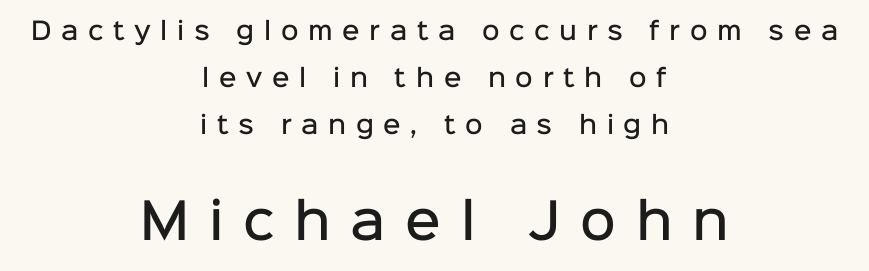
{"serif": "no", "italic": "no", "bold": "semi", "weight": "semibold", "width": "normal", "stroke_contrast": "low", "x_height": "medium", "monospaced": "no", "underline": "no", "align": "center", "line_spacing": "loose", "line_spacing_ratio": 1.96, "letter_spacing": "wide", "letter_spacing_em": 0.4, "larger_block": "second", "size_ratio": 2.04, "glyph_px": 49}
